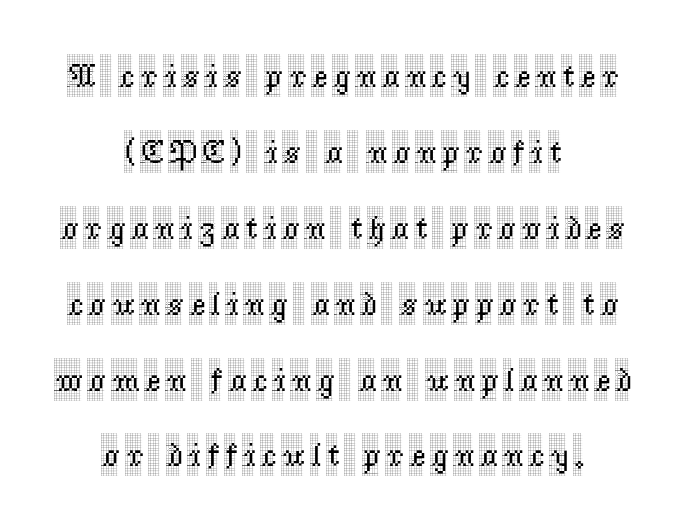
Q: Is the text italic (slanted)? A: No, it is upright.
Q: Is the typeface a serif or a sans-serif typeface? A: Serif.
Q: Is the text underlined? A: No.
Q: How is the paragraph aligned? A: Centered.
Q: Is the spacing between lines tight, normal or loose? A: Loose.
Q: Width (condensed, normal, or wide)? A: Condensed.
Q: x-height? A: Large.
Q: Monospaced? A: No.
